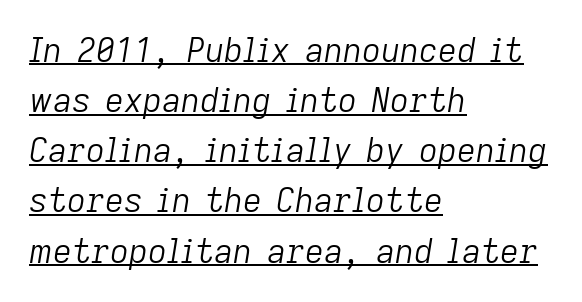
The typeface has the unassuming heft of standard copy or less. Every row of glyphs begins at an identical x-position on the left. The letters advance in unequal steps, a hallmark of proportional type. The passage shown stacks its lines at a standard gap.
